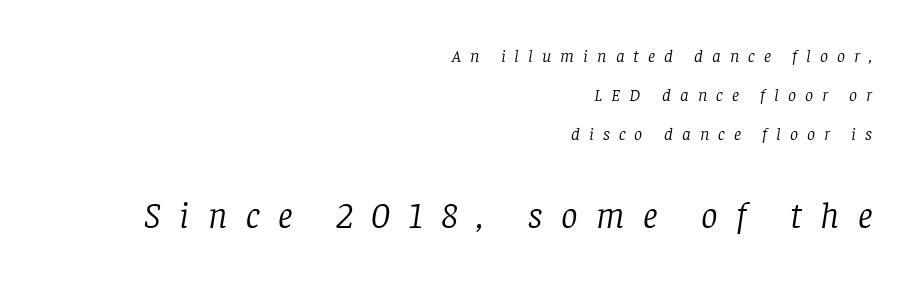
The following chunk of copy outweighs the initial chunk in type size. No chunkiness to these letters — they're not bold. Letters rest on an invisible, unmarked baseline. Is the letter spacing exaggerated? Yes — the characters are pushed far apart. Posture: slanted. Varying glyph widths throughout — classic text-font behaviour.
